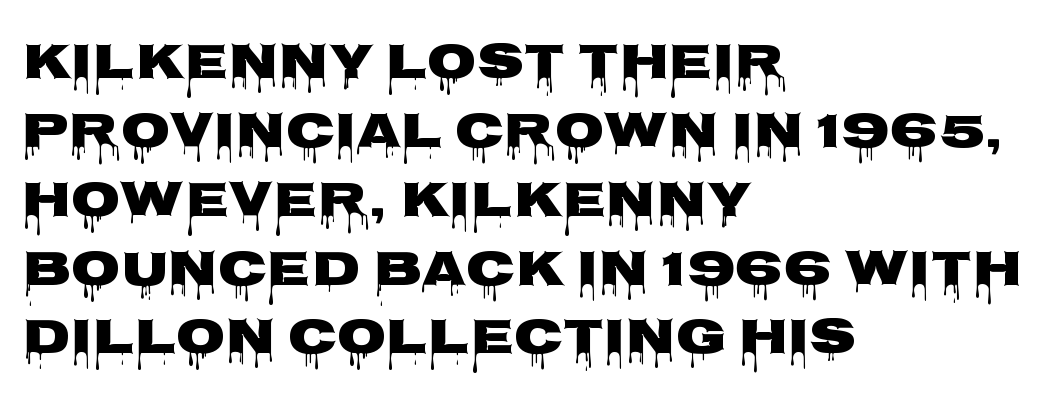
The image shows 51 px heavy, wide sans-serif type, upright; set left-aligned, normal line spacing (1.35x), normal letter spacing, not underlined; low stroke contrast and a large x-height.
